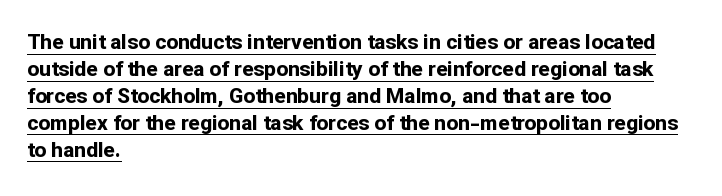
{"italic": "no", "bold": "yes", "underline": "yes", "align": "left", "line_spacing": "normal", "line_spacing_ratio": 1.28, "letter_spacing": "normal", "letter_spacing_em": 0.0, "glyph_px": 21}
